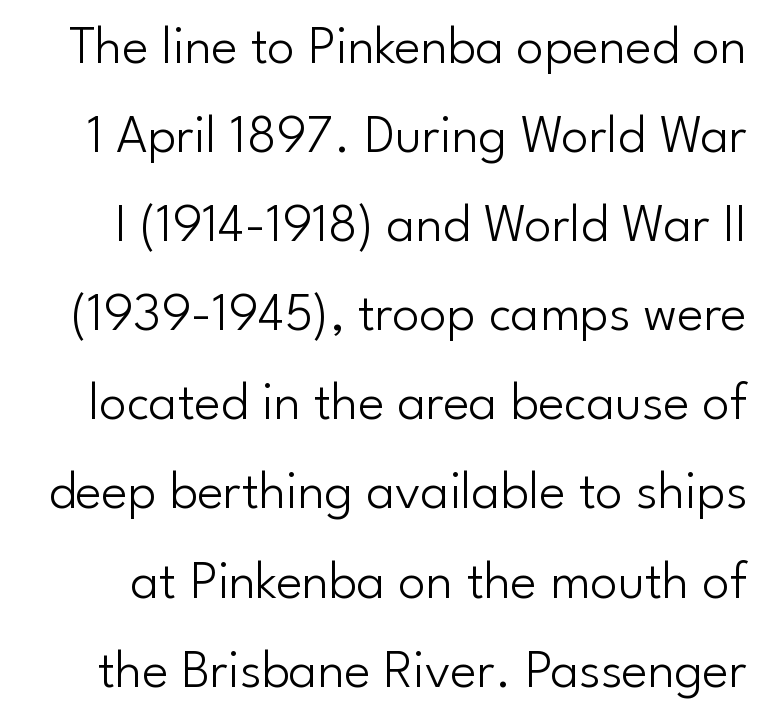
Q: Is the text bold? A: No.
Q: Is the text italic (slanted)? A: No, it is upright.
Q: Is the typeface a serif or a sans-serif typeface? A: Sans-serif.
Q: Is the text underlined? A: No.
Q: Is the spacing between letters normal or unusually wide? A: Normal.
Q: Is the spacing between lines tight, normal or loose? A: Normal.
Q: Width (condensed, normal, or wide)? A: Normal.
Q: Stroke contrast? A: Low.
Q: x-height? A: Small.
Q: Monospaced? A: No.
